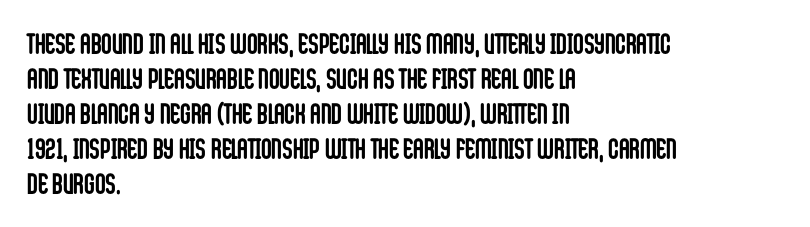
{"serif": "no", "italic": "no", "bold": "yes", "weight": "semibold", "width": "condensed", "stroke_contrast": "low", "x_height": "large", "monospaced": "no", "underline": "no", "align": "left", "line_spacing_ratio": 1.21, "letter_spacing": "normal", "letter_spacing_em": 0.0, "glyph_px": 29}
